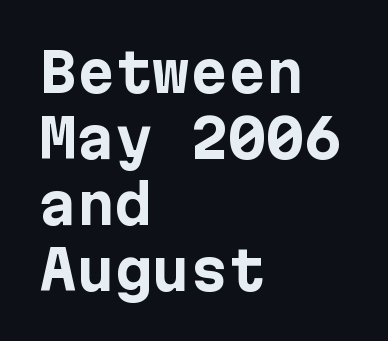
Look at the tracking — it's just the regular setting, nothing added. The lines are quadded left. Nope, no serifs anywhere on these letters. A dark, heavy texture on the line: the type is bold. The type sits square on the baseline with zero lean.
